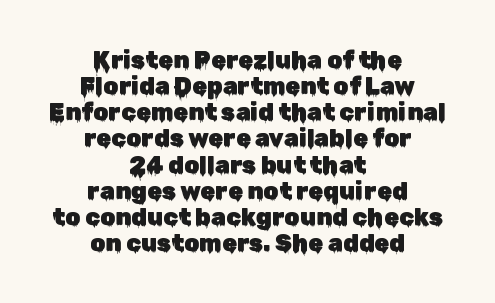
{"italic": "no", "underline": "no", "align": "center", "line_spacing": "tight", "line_spacing_ratio": 1.09, "letter_spacing": "normal", "letter_spacing_em": 0.0, "glyph_px": 24}
